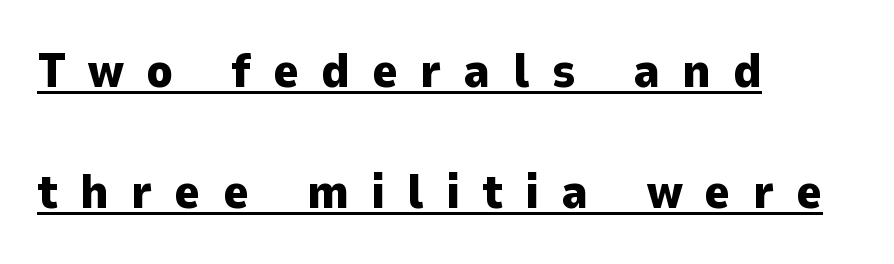
The image shows 49 px heavy sans-serif type, upright; set left-aligned, loose line spacing (2.47x), unusually wide letter spacing (+0.45 em), underlined; low stroke contrast and a medium x-height.
